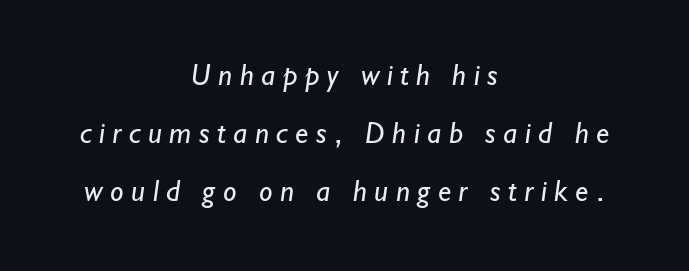
{"serif": "no", "bold": "no", "weight": "regular", "width": "normal", "stroke_contrast": "low", "x_height": "small", "monospaced": "no", "underline": "no", "align": "center", "line_spacing": "loose", "line_spacing_ratio": 1.93, "letter_spacing": "wide", "letter_spacing_em": 0.25, "glyph_px": 30}
